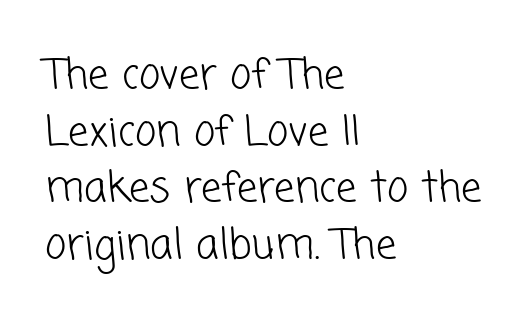
Rows of type keep a routine distance in the vertical direction. Spacing verdict: proportional, widths tailored to each character. This sample uses a sans-serif face. This is not heavy type; no bold has been used.
